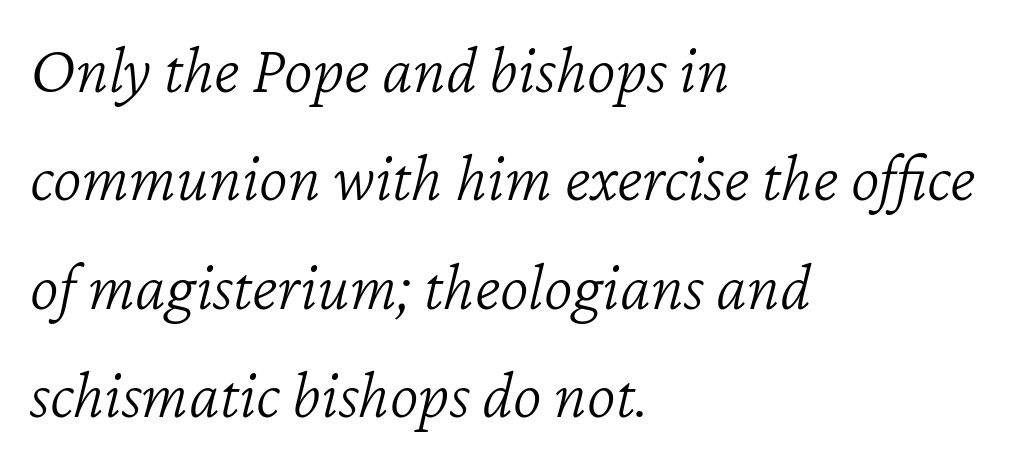
The image shows 69 px light type, italic (leaning right); set left-aligned, normal line spacing (1.57x), normal letter spacing, not underlined; low stroke contrast and a medium x-height.
